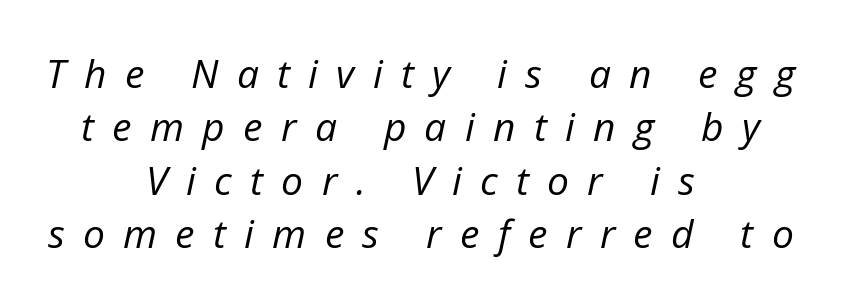
The image shows 39 px regular-weight type, italic (leaning right); set centered, normal line spacing (1.37x), unusually wide letter spacing (+0.47 em), not underlined; low stroke contrast and a medium x-height.
